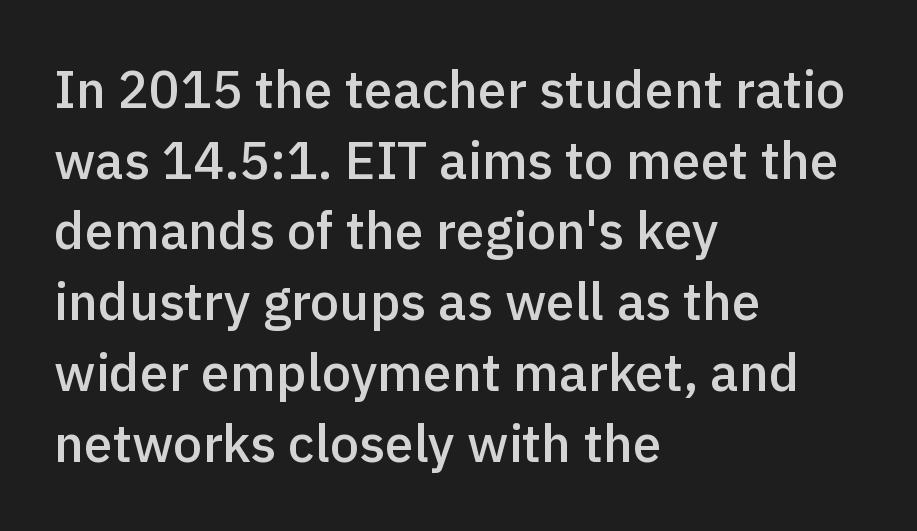
The image shows 52 px semibold sans-serif type, upright; set left-aligned, normal line spacing (1.36x), normal letter spacing, not underlined; a medium x-height.
